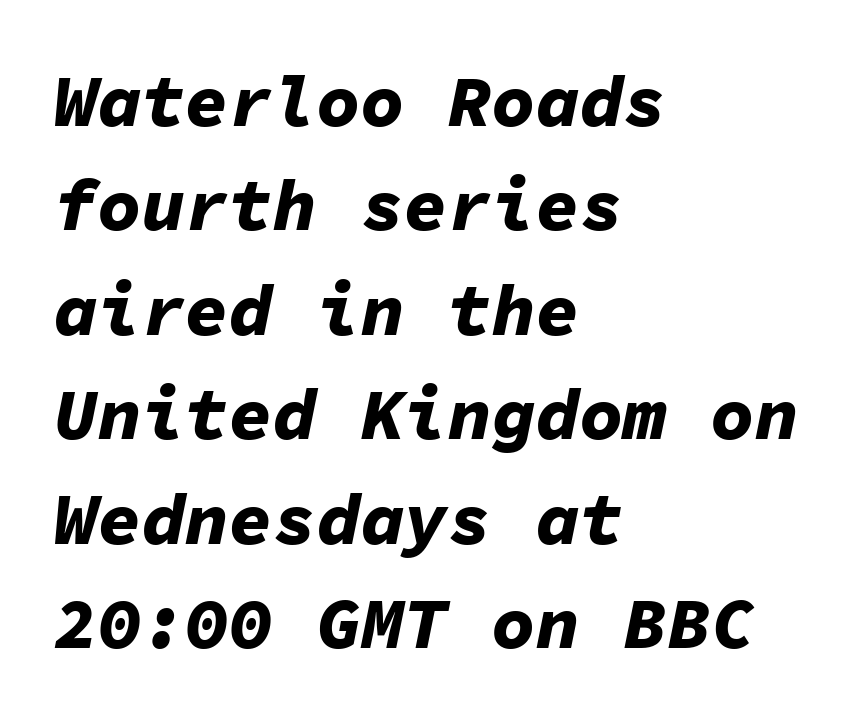
Q: Is the text bold? A: Yes.
Q: Is the text italic (slanted)? A: Yes, it leans right by about 11 degrees.
Q: Is the text underlined? A: No.
Q: How is the paragraph aligned? A: Left-aligned.
Q: Is the spacing between letters normal or unusually wide? A: Normal.
Q: Is the spacing between lines tight, normal or loose? A: Normal.
Q: Width (condensed, normal, or wide)? A: Normal.
Q: Stroke contrast? A: Low.
Q: x-height? A: Medium.
Q: Monospaced? A: Yes.
